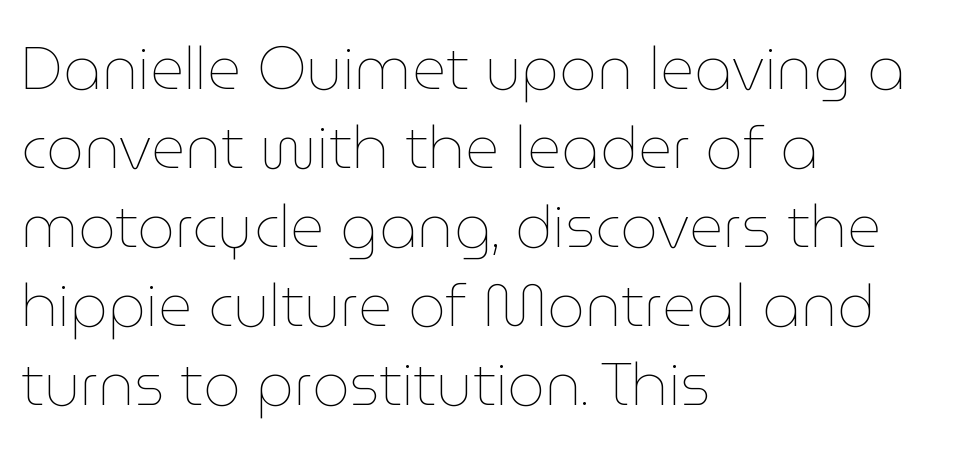
The image shows 59 px thin type, upright; set left-aligned, normal line spacing (1.34x), normal letter spacing, not underlined; low stroke contrast and a medium x-height.
